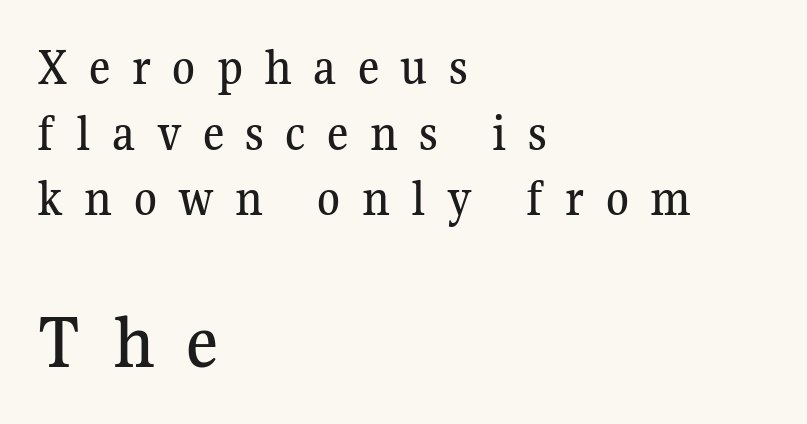
The image shows 78 px serif type, upright; set left-aligned, normal line spacing (1.26x), unusually wide letter spacing (+0.41 em), not underlined; the second (bottom) block is 1.5x larger; medium stroke contrast and a medium x-height.
